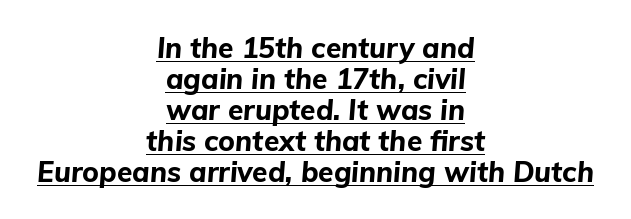
The image shows 28 px bold type, italic (leaning right); set centered, tight line spacing (1.11x), normal letter spacing, underlined; low stroke contrast and a medium x-height.
